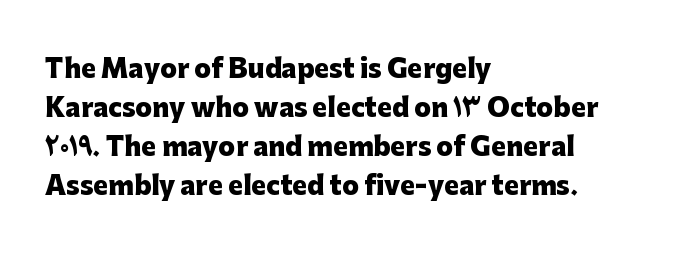
The image shows 25 px bold type, upright; set left-aligned, normal line spacing (1.56x), normal letter spacing, not underlined.
